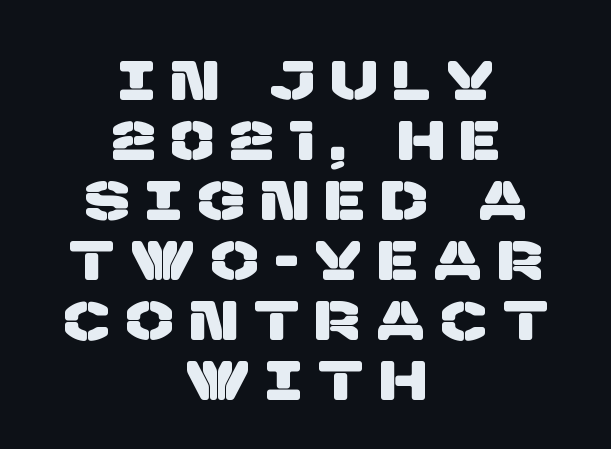
The passage shown is typeset with a sans-serif family. Someone cranked the tracking dial way up on this one. Varying glyph widths throughout — classic text-font behaviour. These lines stack symmetrically, like a column narrowing and widening about its center.
